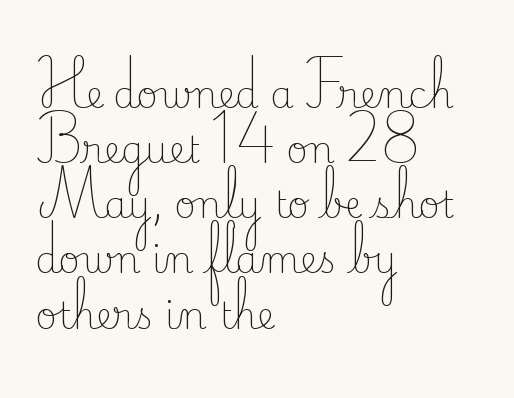
Q: Is the text bold? A: No.
Q: Is the text italic (slanted)? A: No, it is upright.
Q: Is the typeface a serif or a sans-serif typeface? A: Serif.
Q: Is the text underlined? A: No.
Q: How is the paragraph aligned? A: Left-aligned.
Q: Is the spacing between letters normal or unusually wide? A: Normal.
Q: Is the spacing between lines tight, normal or loose? A: Normal.
Q: Width (condensed, normal, or wide)? A: Normal.
Q: Stroke contrast? A: Low.
Q: x-height? A: Small.
Q: Monospaced? A: No.
